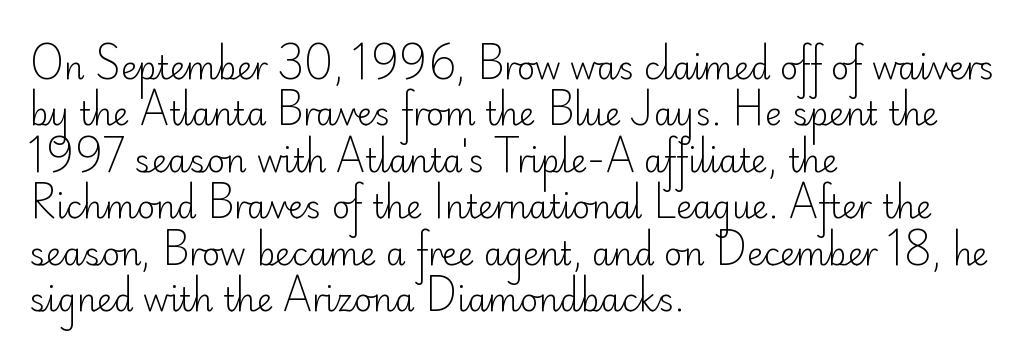
Q: Is the text bold? A: No.
Q: Is the text italic (slanted)? A: No, it is upright.
Q: Is the typeface a serif or a sans-serif typeface? A: Sans-serif.
Q: Is the text underlined? A: No.
Q: How is the paragraph aligned? A: Left-aligned.
Q: Is the spacing between letters normal or unusually wide? A: Normal.
Q: Is the spacing between lines tight, normal or loose? A: Normal.
Q: Width (condensed, normal, or wide)? A: Normal.
Q: Stroke contrast? A: Low.
Q: x-height? A: Small.
Q: Monospaced? A: No.
